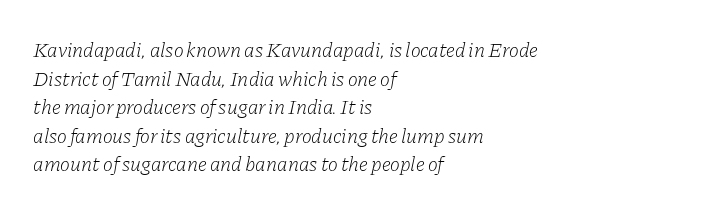
Horizontal alignment here is leftward, the default for most running prose. The letterforms sit at book weight or below. Bare-footed words on every line. One glance says typical: line gaps are just what's usual. The letterforms sit shoulder to shoulder at normal distance.
